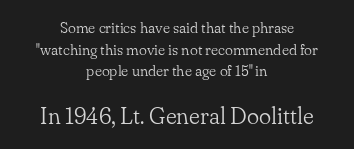
{"italic": "no", "bold": "no", "underline": "no", "align": "center", "line_spacing": "normal", "line_spacing_ratio": 1.44, "letter_spacing": "normal", "letter_spacing_em": 0.0, "larger_block": "second", "size_ratio": 1.53, "glyph_px": 23}
